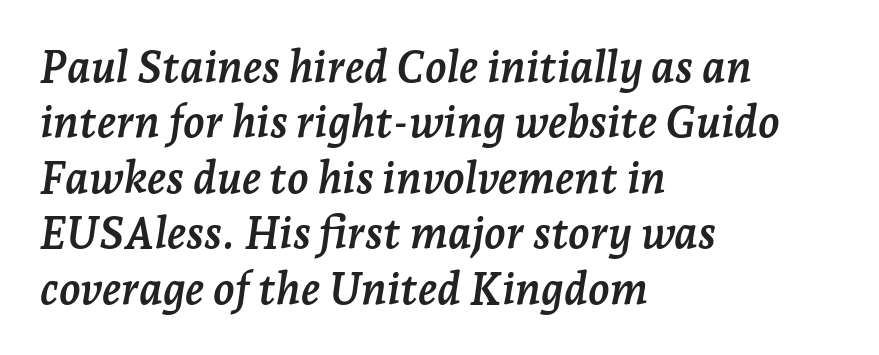
The strip under each line holds only bare page. A classic flush-left, rag-right setting is used for this passage. This sample has the flowing, uneven cadence of proportional lettering. Students, observe: this is what conventionally led text looks like. You'd pick this weight for a headline — it's a proper bold. These lines keep a tight, regular rhythm from letter to letter.
